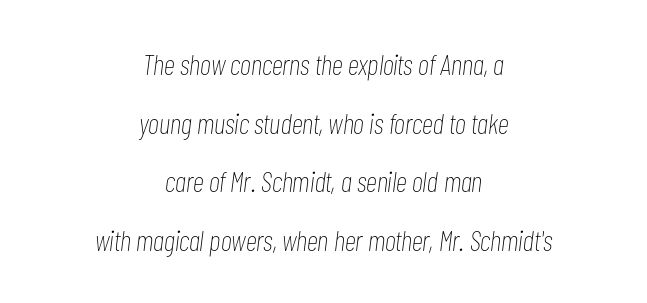
The image shows 29 px thin, condensed type, italic (leaning right); set centered, loose line spacing (2.02x), normal letter spacing, not underlined; low stroke contrast and a medium x-height.
